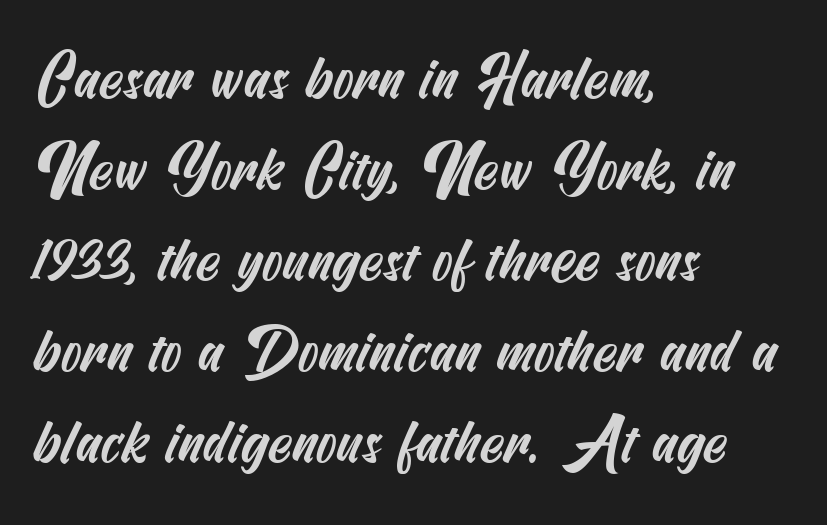
The image shows 61 px condensed sans-serif type; set left-aligned, normal line spacing (1.49x), normal letter spacing, not underlined; medium stroke contrast and a small x-height.
